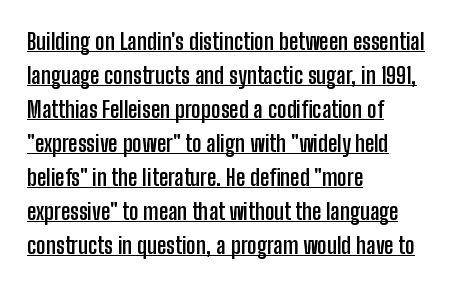
The typography opts for an upright posture over an oblique one. The paragraph has a hard left edge and a soft right edge. Decoration check: the copy is underlined. Observe the ordinary spacing: letters are neighbours, not strangers. A dark, heavy texture on the line: the type is bold. This sample keeps an unexceptional amount of space between lines.
